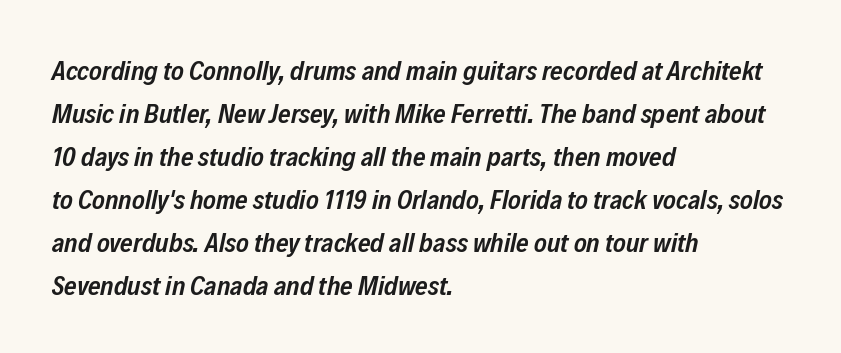
{"italic": "yes", "lean": "right", "slant_degrees": 12, "bold": "semi", "underline": "no", "align": "left", "line_spacing": "normal", "line_spacing_ratio": 1.59, "letter_spacing": "normal", "letter_spacing_em": 0.0, "glyph_px": 27}
